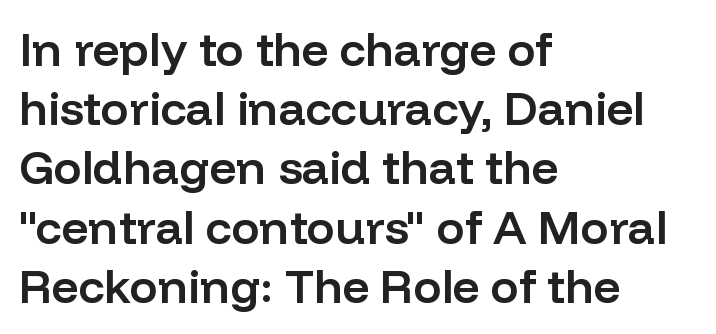
Q: Is the text bold? A: Semi-bold.
Q: Is the text italic (slanted)? A: No, it is upright.
Q: Is the typeface a serif or a sans-serif typeface? A: Sans-serif.
Q: Is the text underlined? A: No.
Q: How is the paragraph aligned? A: Left-aligned.
Q: Is the spacing between letters normal or unusually wide? A: Normal.
Q: Is the spacing between lines tight, normal or loose? A: Normal.
Q: Width (condensed, normal, or wide)? A: Normal.
Q: Stroke contrast? A: Low.
Q: x-height? A: Medium.
Q: Monospaced? A: No.
